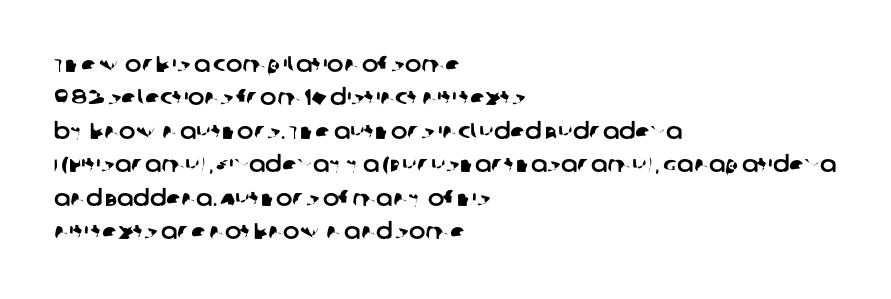
The passage shown stacks its lines at a standard gap. This sample uses plain, unmodified letter spacing. Leftover space on each line is placed entirely after the last word. Unmarked baselines from the first word to the last.
